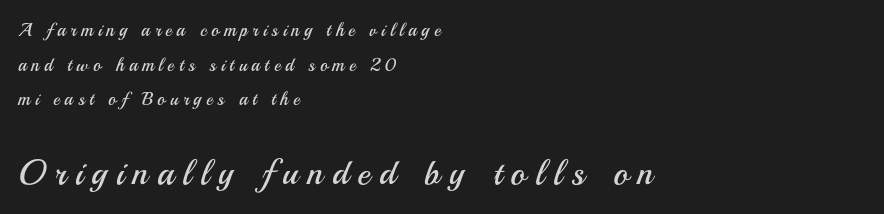
In terms of letterform style, serifs are entirely absent. The letters look calm and open, with moderate or lighter stems. Proportional: the letters do not fall into vertical columns. Larger block? The one below; the one above is distinctly smaller.
